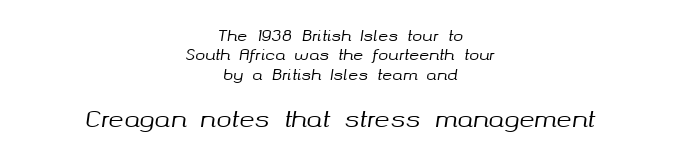
Q: Is the text italic (slanted)? A: Yes, it leans right by about 8 degrees.
Q: Is the text underlined? A: No.
Q: How is the paragraph aligned? A: Centered.
Q: Is the spacing between letters normal or unusually wide? A: Normal.
Q: Is the spacing between lines tight, normal or loose? A: Normal.
Q: Which block of text is set in a larger size, the first (top) or the second (bottom)? A: The second (bottom) one.
